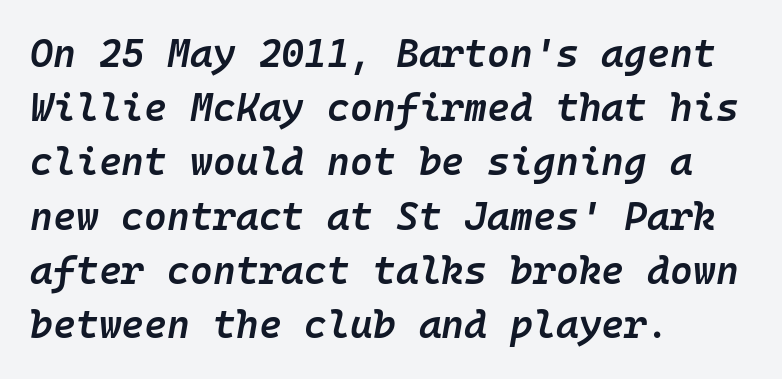
Notice how descenders clear the ascenders below comfortably — that's standard leading. These lines are set flush left with a ragged right edge. Default kerning and tracking; the words read as compact shapes. Here the designer chose a console-style face with uniform glyph widths. If you drew a line through each stem, it would be angled. Stems and bowls a touch heavier than normal — semibold.
